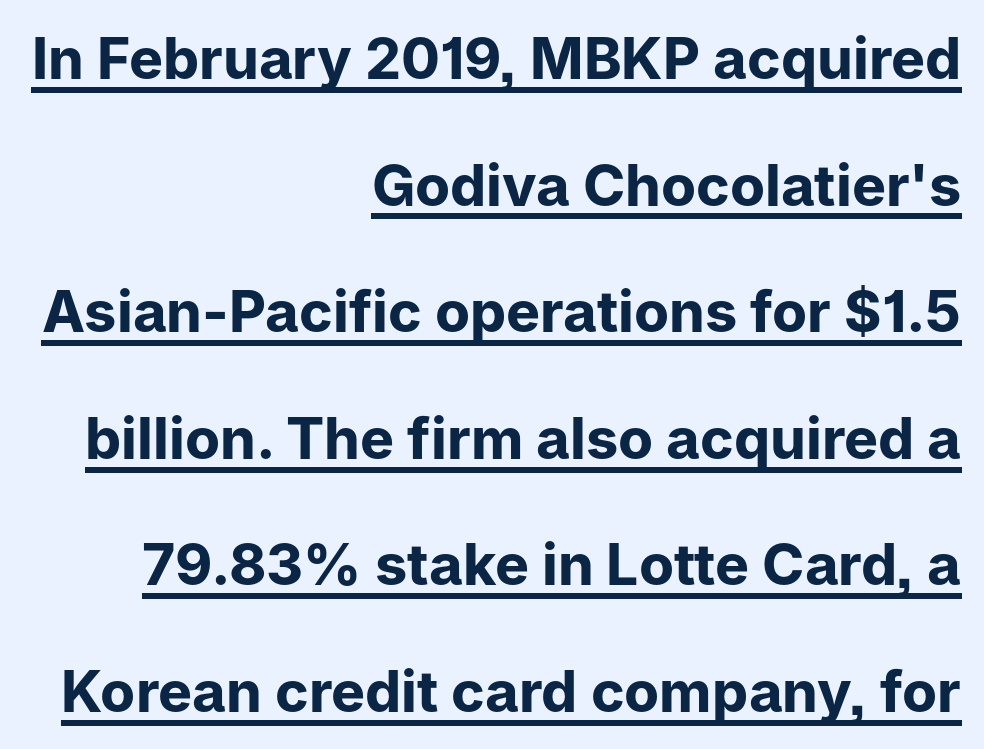
Q: Is the text bold? A: Yes.
Q: Is the text italic (slanted)? A: No, it is upright.
Q: Is the typeface a serif or a sans-serif typeface? A: Sans-serif.
Q: Is the text underlined? A: Yes.
Q: How is the paragraph aligned? A: Right-aligned.
Q: Is the spacing between letters normal or unusually wide? A: Normal.
Q: Is the spacing between lines tight, normal or loose? A: Loose.
Q: Width (condensed, normal, or wide)? A: Normal.
Q: Stroke contrast? A: Low.
Q: x-height? A: Medium.
Q: Monospaced? A: No.
